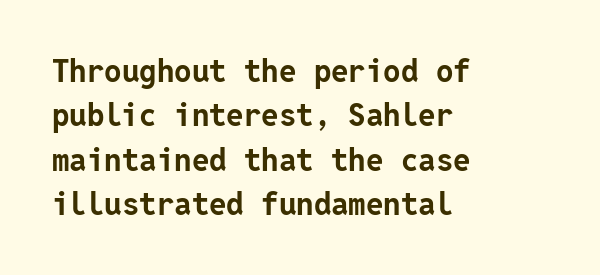
Horizontal bands of white between lines are of average thickness. The area under the type is left untouched. Letter spacing: default. On the weight axis this lands at bold, roughly 700. Notice how the passage keeps a crisp vertical edge on the left only.
